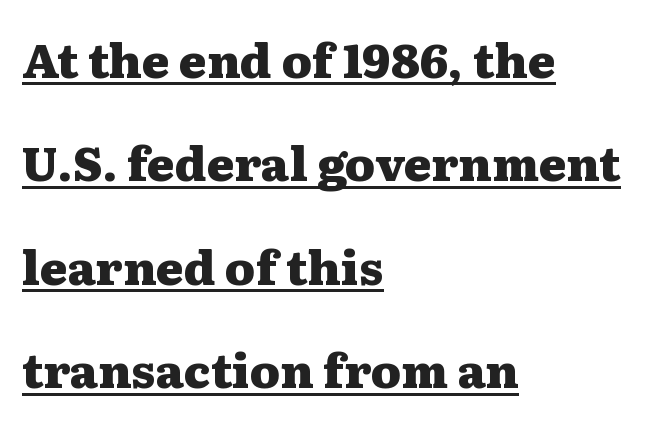
Students, observe: this is what heavily led, spacious text looks like. These lines keep a tight, regular rhythm from letter to letter. A serif font was chosen for this passage. Heavy-handed strokes throughout: this text is bold.
